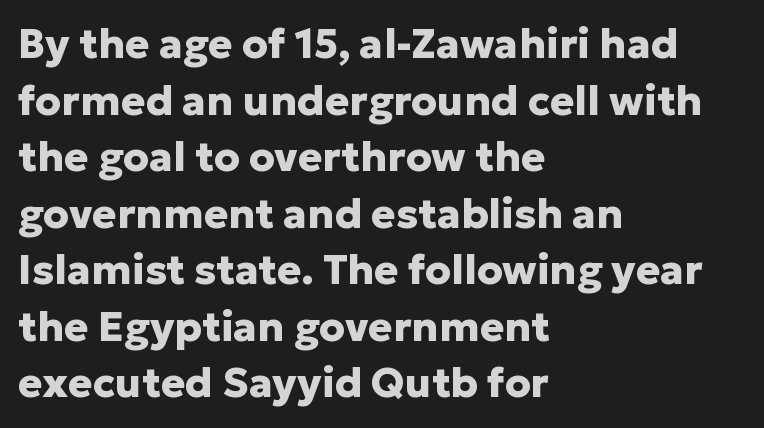
{"serif": "no", "italic": "no", "bold": "yes", "weight": "heavy", "width": "normal", "stroke_contrast": "low", "x_height": "medium", "monospaced": "no", "underline": "no", "align": "left", "line_spacing": "normal", "line_spacing_ratio": 1.38, "letter_spacing": "normal", "letter_spacing_em": 0.0, "glyph_px": 41}
